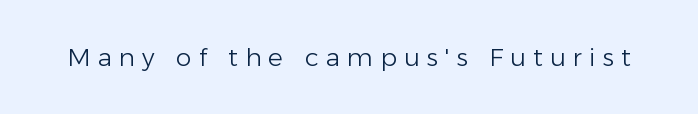
The image shows 25 px text type, upright; set unusually wide letter spacing (+0.28 em), not underlined.
